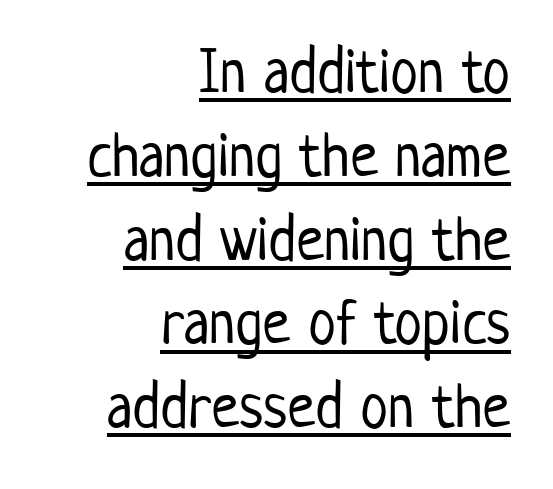
The image shows 63 px light, condensed sans-serif type, upright; set right-aligned, normal line spacing (1.33x), normal letter spacing, underlined; low stroke contrast and a medium x-height.
